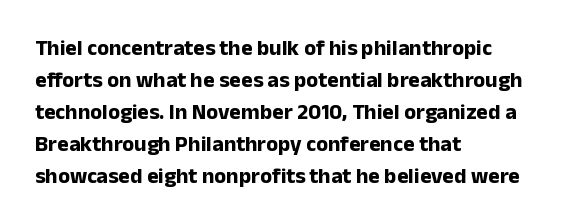
The image shows 22 px bold type, upright; set left-aligned, normal line spacing (1.46x), normal letter spacing, not underlined.
